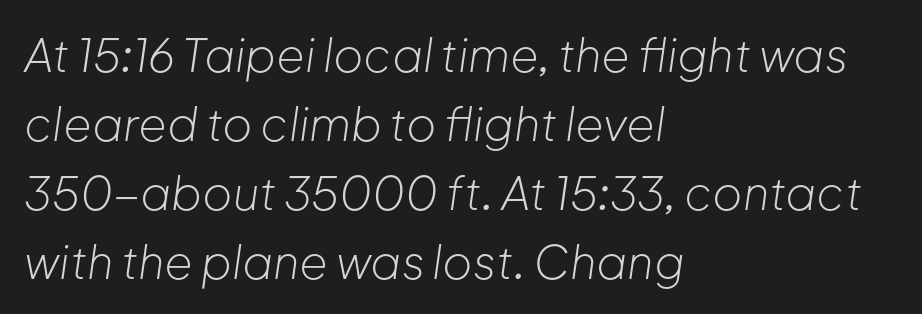
The image shows 46 px light type, italic (leaning right); set left-aligned, normal line spacing (1.5x), normal letter spacing, not underlined; low stroke contrast and a medium x-height.
